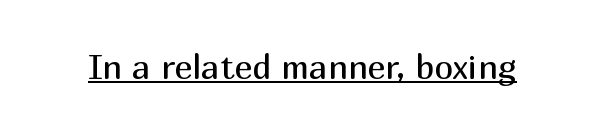
The image shows 34 px regular-weight sans-serif type, upright; set normal letter spacing, underlined; medium stroke contrast and a medium x-height.
